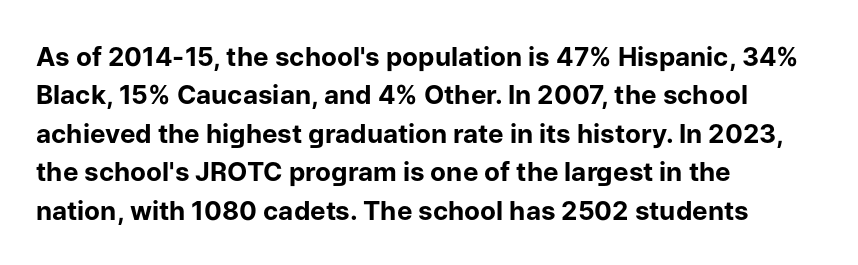
The image shows 26 px bold type, upright; set left-aligned, normal line spacing (1.48x), normal letter spacing, not underlined.
